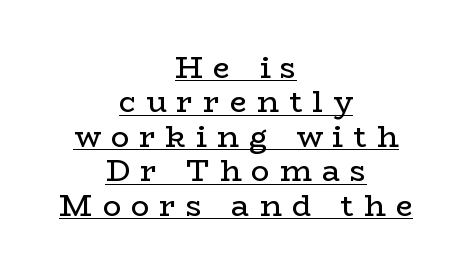
Q: Is the text bold? A: No.
Q: Is the text italic (slanted)? A: No, it is upright.
Q: Is the typeface a serif or a sans-serif typeface? A: Serif.
Q: Is the text underlined? A: Yes.
Q: How is the paragraph aligned? A: Centered.
Q: Is the spacing between letters normal or unusually wide? A: Unusually wide.
Q: Is the spacing between lines tight, normal or loose? A: Tight.
Q: Width (condensed, normal, or wide)? A: Wide.
Q: Stroke contrast? A: Low.
Q: x-height? A: Medium.
Q: Monospaced? A: No.
